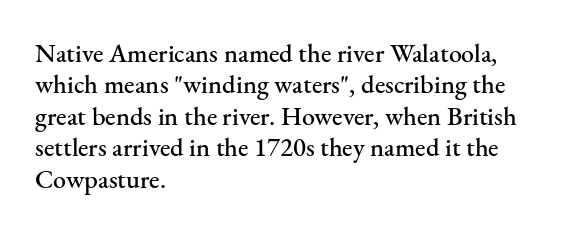
The image shows 26 px text type, upright; set left-aligned, line spacing 1.21x, normal letter spacing, not underlined.
